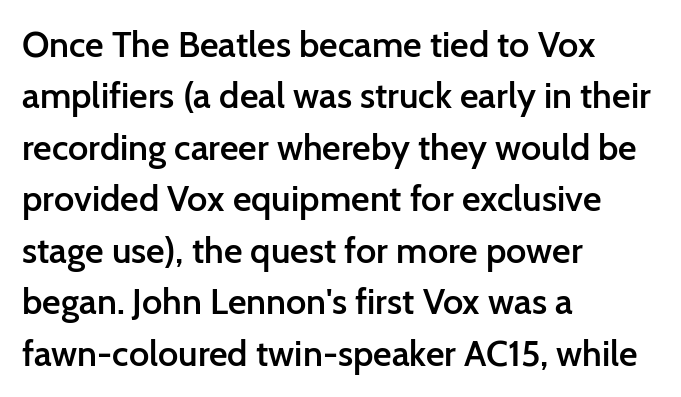
The strip under each line holds only bare page. The rendering uses natural spacing where letterforms have individual widths. Glyph-to-glyph distance matches everyday printed text. This rendering employs a face without finishing strokes, i.e., a sans-serif.
